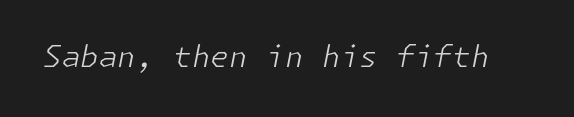
Q: Is the text bold? A: No.
Q: Is the text italic (slanted)? A: Yes, it leans right by about 11 degrees.
Q: Is the text underlined? A: No.
Q: Is the spacing between letters normal or unusually wide? A: Normal.
Q: Width (condensed, normal, or wide)? A: Normal.
Q: Stroke contrast? A: Low.
Q: x-height? A: Medium.
